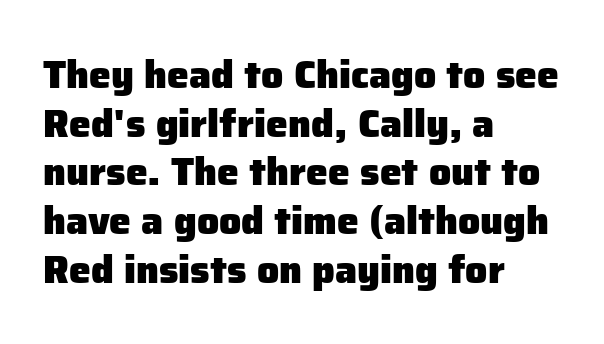
The image shows 39 px heavy sans-serif type, upright; set left-aligned, normal line spacing (1.25x), normal letter spacing, not underlined; low stroke contrast and a medium x-height.
